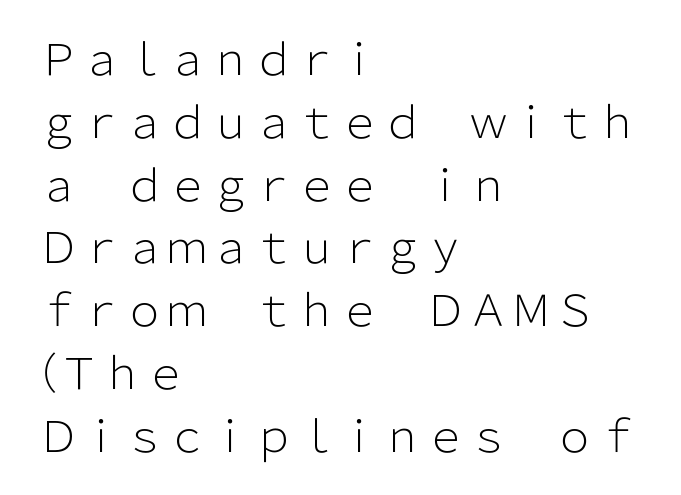
Bold? No — there's no thickening of the strokes. No italicization has been applied; the sample stays upright. Beneath every word, the page is bare. The designer went with a sans here, leaving each stem footless. Tracking here is standard; glyphs follow each other at the usual distance. The paragraph has a hard left edge and a soft right edge.
